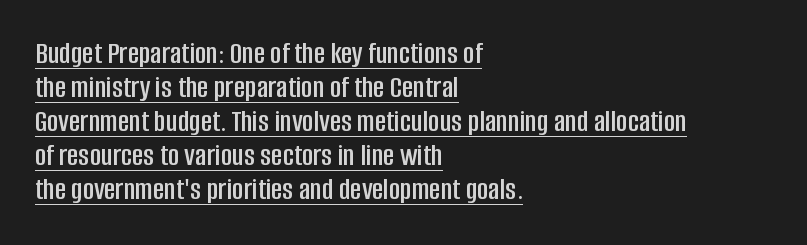
The designer went with a sans here, leaving each stem footless. Glance below the letters and you will spot a drawn line. Summary of vertical rhythm: compact, with narrow interline spacing. Every stem runs plumb, perpendicular to the baseline. Here the designer chose a conventional face with non-uniform glyph widths. Does the copy run flush right? No — it runs flush left.
